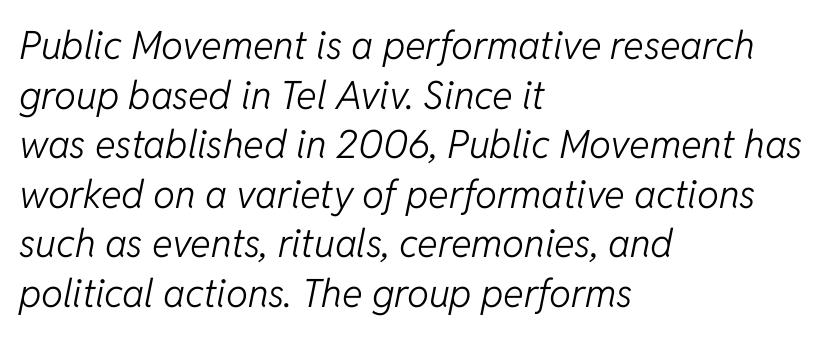
Q: Is the text bold? A: No.
Q: Is the text italic (slanted)? A: Yes, it leans right by about 11 degrees.
Q: Is the text underlined? A: No.
Q: How is the paragraph aligned? A: Left-aligned.
Q: Is the spacing between letters normal or unusually wide? A: Normal.
Q: Is the spacing between lines tight, normal or loose? A: Normal.
Q: Width (condensed, normal, or wide)? A: Normal.
Q: Stroke contrast? A: Low.
Q: x-height? A: Medium.
Q: Monospaced? A: No.
